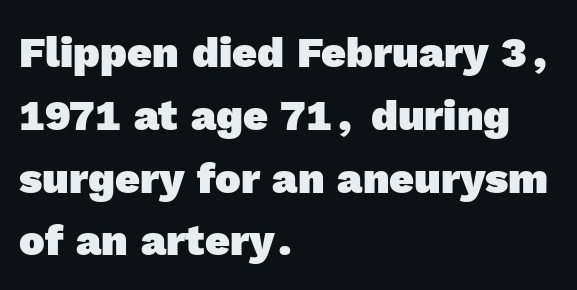
{"serif": "no", "bold": "yes", "weight": "heavy", "width": "normal", "x_height": "medium", "monospaced": "no", "underline": "no", "align": "left", "line_spacing": "normal", "line_spacing_ratio": 1.46, "letter_spacing": "normal", "letter_spacing_em": 0.0, "glyph_px": 43}
